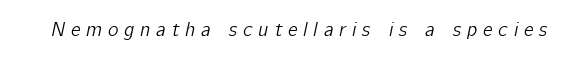
Q: Is the text italic (slanted)? A: Yes, it leans right by about 12 degrees.
Q: Is the text underlined? A: No.
Q: Is the spacing between letters normal or unusually wide? A: Unusually wide.
